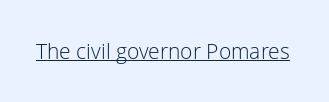
The image shows 21 px text type, upright; set normal letter spacing, underlined.
